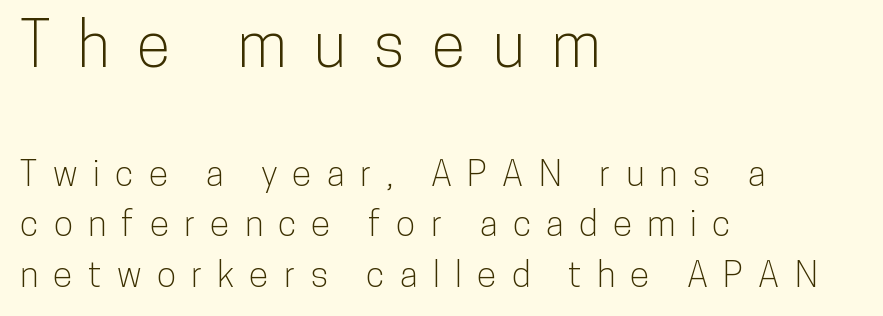
Q: Is the text italic (slanted)? A: No, it is upright.
Q: Is the typeface a serif or a sans-serif typeface? A: Sans-serif.
Q: Is the text underlined? A: No.
Q: How is the paragraph aligned? A: Left-aligned.
Q: Is the spacing between letters normal or unusually wide? A: Unusually wide.
Q: Is the spacing between lines tight, normal or loose? A: Normal.
Q: Which block of text is set in a larger size, the first (top) or the second (bottom)? A: The first (top) one.
Q: Width (condensed, normal, or wide)? A: Condensed.
Q: Stroke contrast? A: Low.
Q: x-height? A: Medium.
Q: Monospaced? A: No.
